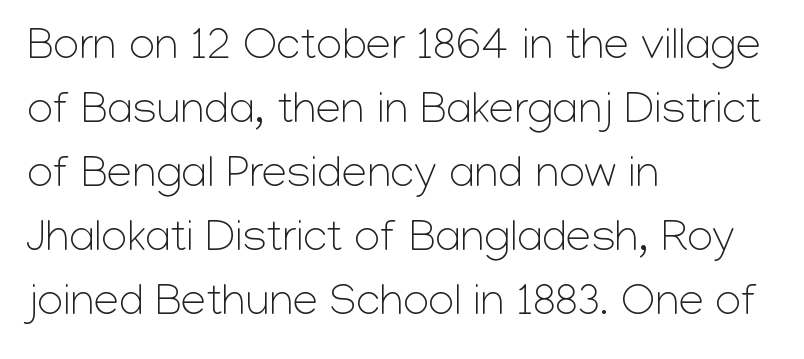
Q: Is the text bold? A: No.
Q: Is the text italic (slanted)? A: No, it is upright.
Q: Is the typeface a serif or a sans-serif typeface? A: Sans-serif.
Q: Is the text underlined? A: No.
Q: How is the paragraph aligned? A: Left-aligned.
Q: Is the spacing between letters normal or unusually wide? A: Normal.
Q: Is the spacing between lines tight, normal or loose? A: Normal.
Q: Width (condensed, normal, or wide)? A: Normal.
Q: Stroke contrast? A: Low.
Q: x-height? A: Medium.
Q: Monospaced? A: No.
